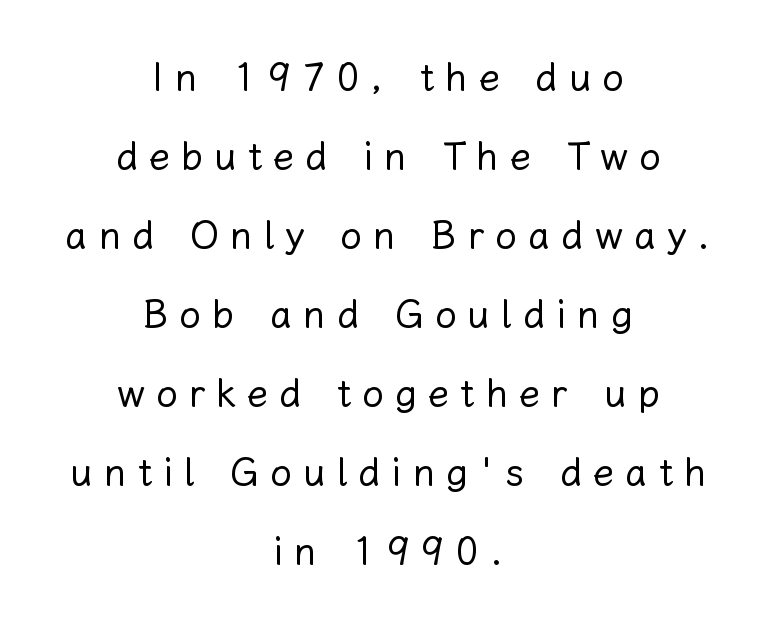
The rendering positions every line midway between the sides. Counters stay open thanks to moderate or lighter strokes. The horizontal fit of the characters is loose and conspicuously gappy. You could fit nearly another row in the gap between these rows.
